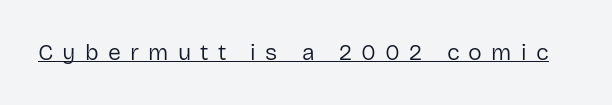
These lines have a slow, spaced-out rhythm from letter to letter. Unlike italic type, these characters show no tilt at all. Like a heading marked for emphasis, these lines bear an underscore. The characters are drawn with everyday or finer stroke widths.
